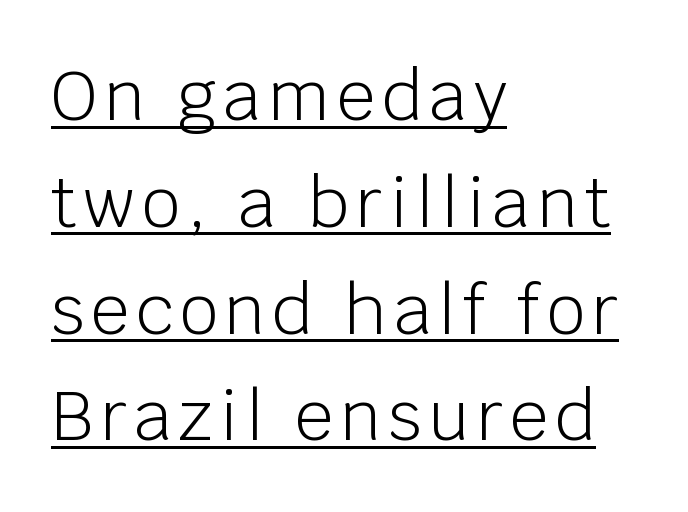
{"serif": "no", "italic": "no", "bold": "no", "weight": "light", "width": "normal", "stroke_contrast": "low", "x_height": "large", "monospaced": "no", "underline": "yes", "align": "left", "line_spacing": "normal", "line_spacing_ratio": 1.57, "glyph_px": 68}
